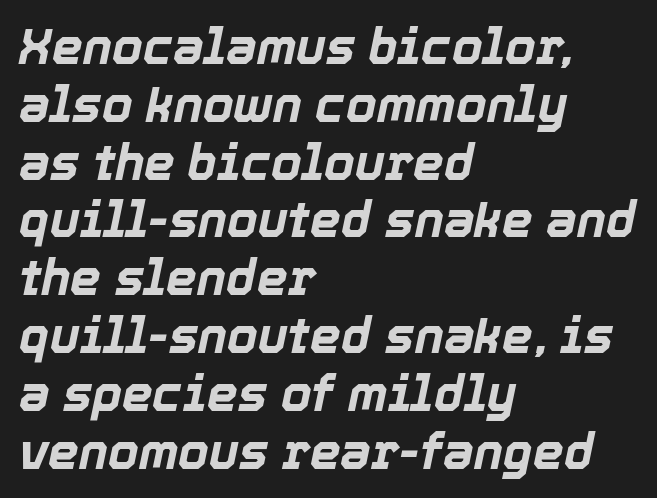
The rendering anchors every line to the left-hand side. Rule under the text: the space is simply empty. Thick stems and heavy bowls — unmistakably bold. Notice how the stems are inclined rather than vertical — that's the hallmark of italics.
